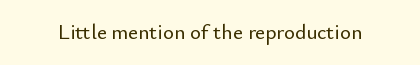
The image shows 21 px text type, upright; set normal letter spacing, not underlined.
